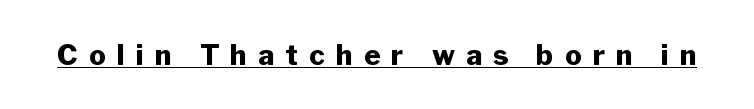
These words are printed bold, with thick strokes throughout. Notice how a bar underscores the lettering throughout. The passage shown is typed in a proportional face where columns would drift. The lettering holds an erect, upright posture throughout. Each word looks stretched out because of the extra space between its letters.
